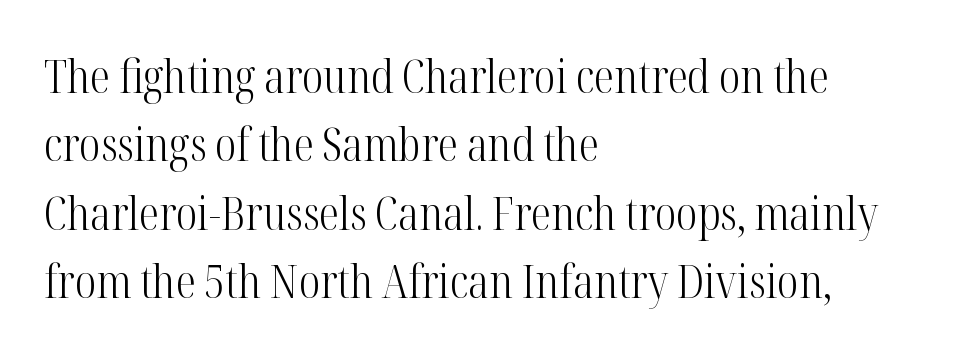
Any mark beneath the type? The region is blank. Note the varied advance widths — an 'i' is clearly narrower than an 'm'. Default kerning and tracking; the words read as compact shapes. This sample uses a serif face. Think standard paragraph weight, or any step lighter than that.
